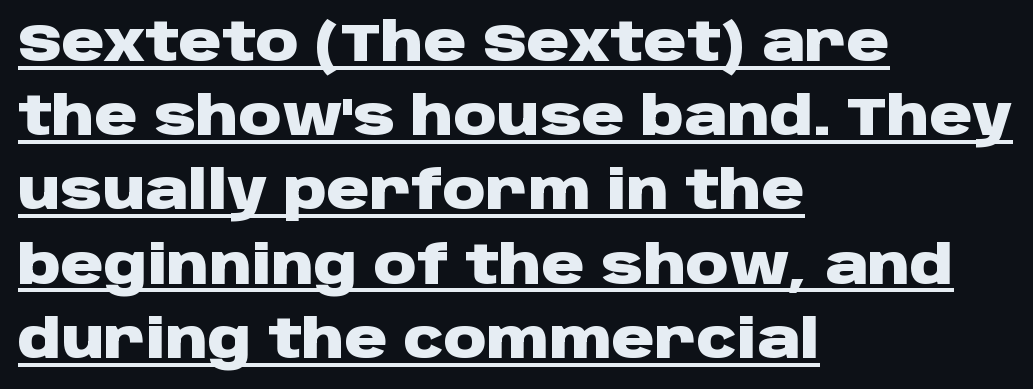
{"serif": "no", "italic": "no", "bold": "yes", "weight": "heavy", "width": "wide", "stroke_contrast": "low", "x_height": "large", "monospaced": "no", "underline": "yes", "align": "left", "line_spacing": "normal", "line_spacing_ratio": 1.4, "letter_spacing": "normal", "letter_spacing_em": 0.0, "glyph_px": 53}
